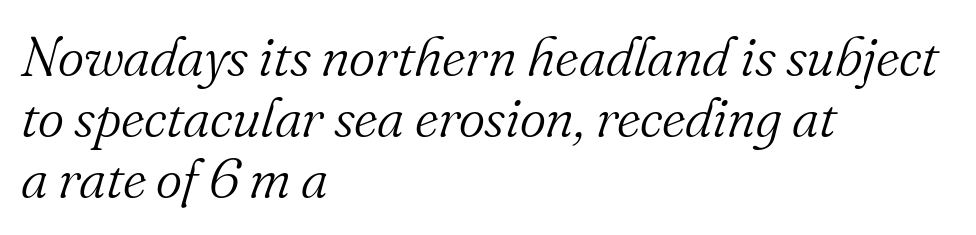
{"serif": "yes", "italic": "yes", "lean": "right", "slant_degrees": 16, "bold": "no", "weight": "light", "width": "normal", "stroke_contrast": "medium", "x_height": "small", "monospaced": "no", "underline": "no", "align": "left", "line_spacing": "tight", "line_spacing_ratio": 1.09, "letter_spacing": "normal", "letter_spacing_em": 0.0, "glyph_px": 56}
